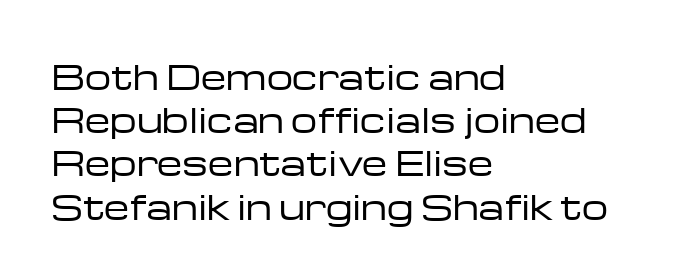
{"serif": "no", "italic": "no", "bold": "no", "weight": "regular", "width": "wide", "stroke_contrast": "low", "x_height": "medium", "monospaced": "no", "underline": "no", "align": "left", "line_spacing": "normal", "line_spacing_ratio": 1.31, "letter_spacing": "normal", "letter_spacing_em": 0.0, "glyph_px": 33}
